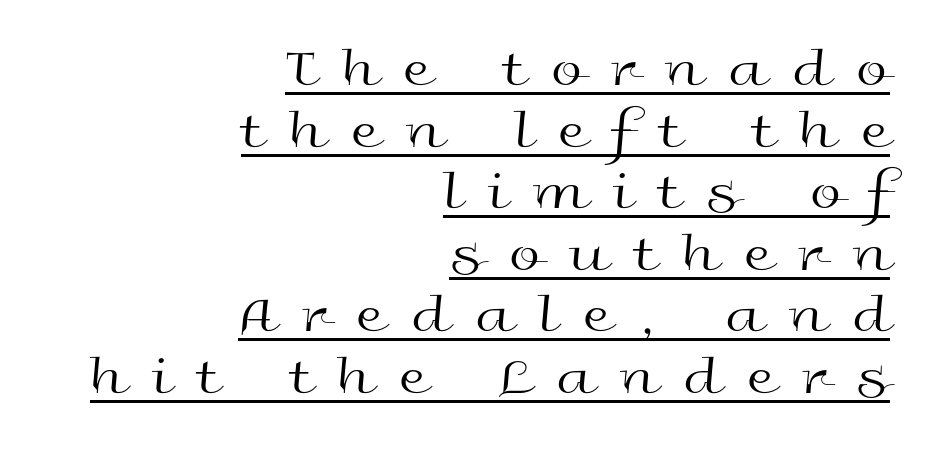
Q: Is the text bold? A: No.
Q: Is the text italic (slanted)? A: No, it is upright.
Q: Is the typeface a serif or a sans-serif typeface? A: Sans-serif.
Q: Is the text underlined? A: Yes.
Q: How is the paragraph aligned? A: Right-aligned.
Q: Is the spacing between letters normal or unusually wide? A: Unusually wide.
Q: Is the spacing between lines tight, normal or loose? A: Tight.
Q: Width (condensed, normal, or wide)? A: Wide.
Q: x-height? A: Medium.
Q: Monospaced? A: No.
